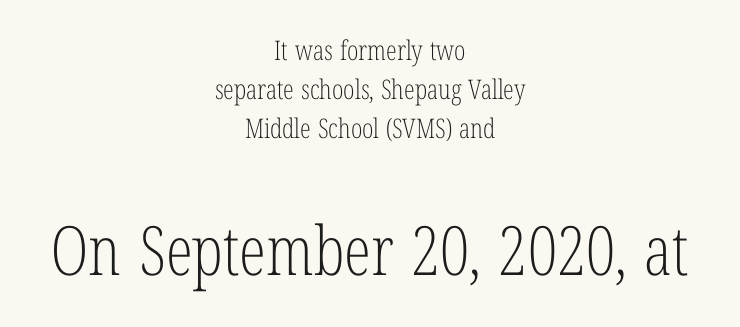
Q: Is the text bold? A: No.
Q: Is the text italic (slanted)? A: No, it is upright.
Q: Is the typeface a serif or a sans-serif typeface? A: Serif.
Q: Is the text underlined? A: No.
Q: How is the paragraph aligned? A: Centered.
Q: Is the spacing between letters normal or unusually wide? A: Normal.
Q: Is the spacing between lines tight, normal or loose? A: Normal.
Q: Which block of text is set in a larger size, the first (top) or the second (bottom)? A: The second (bottom) one.
Q: Width (condensed, normal, or wide)? A: Condensed.
Q: Stroke contrast? A: Low.
Q: x-height? A: Medium.
Q: Monospaced? A: No.
